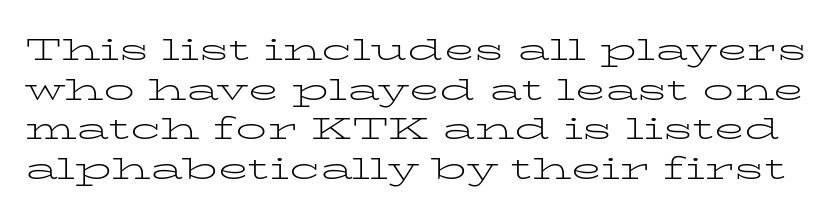
{"serif": "yes", "italic": "no", "bold": "no", "weight": "light", "width": "wide", "stroke_contrast": "low", "x_height": "medium", "monospaced": "no", "underline": "no", "line_spacing": "normal", "line_spacing_ratio": 1.28, "letter_spacing": "normal", "letter_spacing_em": 0.0, "glyph_px": 31}
